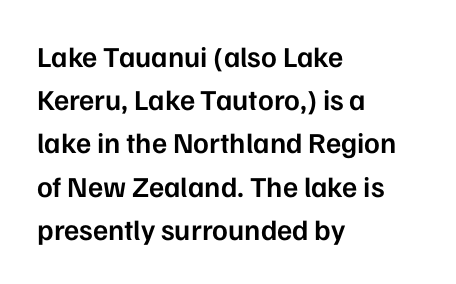
{"serif": "no", "italic": "no", "bold": "semi", "weight": "semibold", "width": "normal", "stroke_contrast": "low", "x_height": "medium", "monospaced": "no", "underline": "no", "align": "left", "line_spacing": "normal", "line_spacing_ratio": 1.49, "letter_spacing": "normal", "letter_spacing_em": 0.0, "glyph_px": 29}
